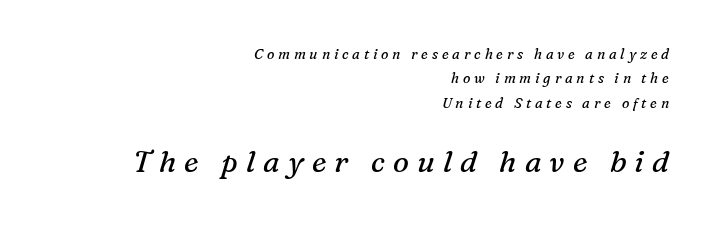
Q: Is the text bold? A: No.
Q: Is the text italic (slanted)? A: Yes, it leans right by about 16 degrees.
Q: Is the typeface a serif or a sans-serif typeface? A: Serif.
Q: Is the text underlined? A: No.
Q: How is the paragraph aligned? A: Right-aligned.
Q: Is the spacing between letters normal or unusually wide? A: Unusually wide.
Q: Which block of text is set in a larger size, the first (top) or the second (bottom)? A: The second (bottom) one.
Q: Width (condensed, normal, or wide)? A: Normal.
Q: Stroke contrast? A: Medium.
Q: x-height? A: Medium.
Q: Monospaced? A: No.
